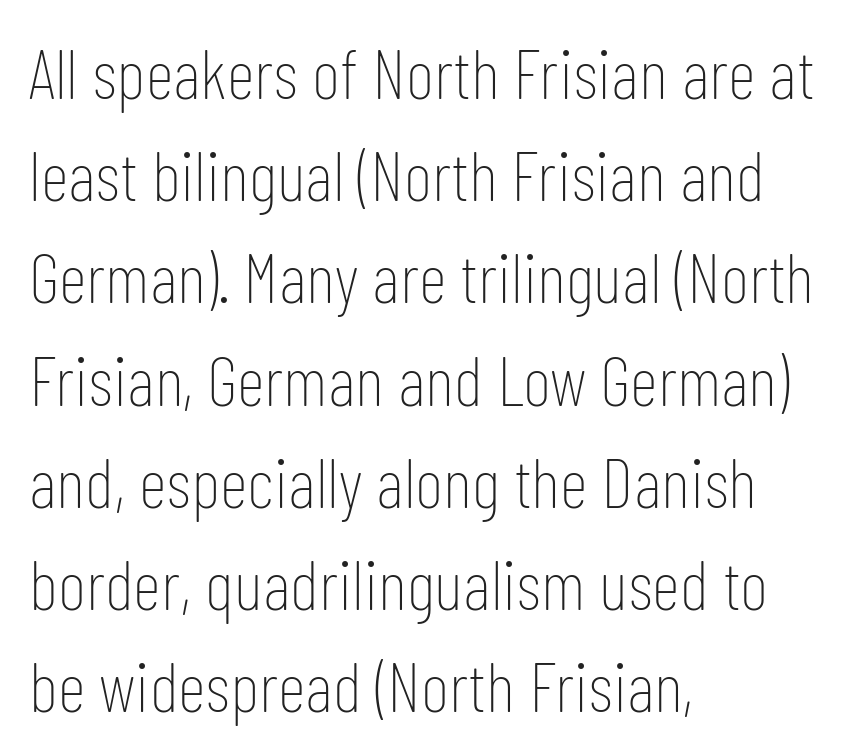
The image shows 70 px thin, condensed sans-serif type, upright; set left-aligned, normal line spacing (1.46x), normal letter spacing, not underlined; low stroke contrast and a medium x-height.
